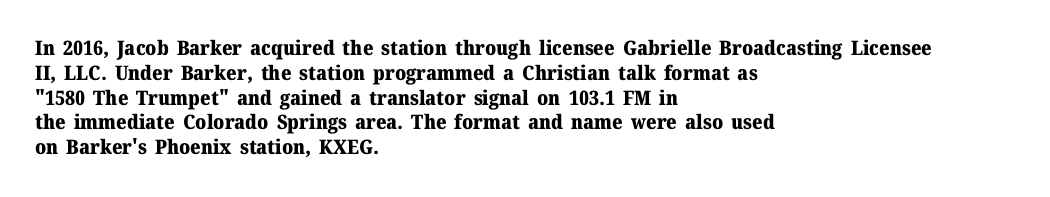
{"italic": "no", "bold": "yes", "underline": "no", "align": "left", "line_spacing_ratio": 1.24, "letter_spacing": "normal", "letter_spacing_em": 0.0, "glyph_px": 20}
